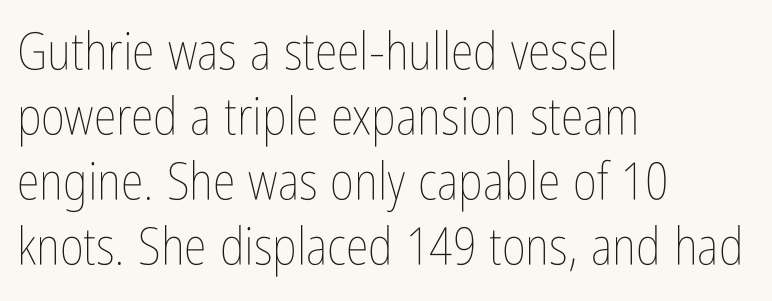
Q: Is the text bold? A: No.
Q: Is the text italic (slanted)? A: No, it is upright.
Q: Is the text underlined? A: No.
Q: How is the paragraph aligned? A: Left-aligned.
Q: Is the spacing between letters normal or unusually wide? A: Normal.
Q: Is the spacing between lines tight, normal or loose? A: Normal.
Q: Width (condensed, normal, or wide)? A: Condensed.
Q: Stroke contrast? A: Low.
Q: x-height? A: Medium.
Q: Monospaced? A: No.
